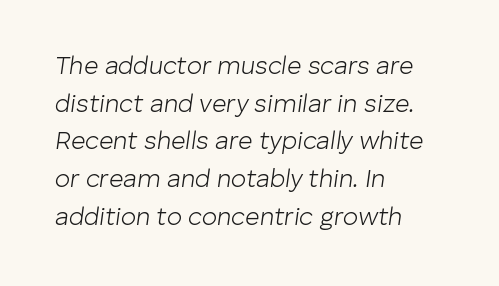
The image shows 25 px text type, italic (leaning right); set left-aligned, normal line spacing (1.51x), normal letter spacing, not underlined.
